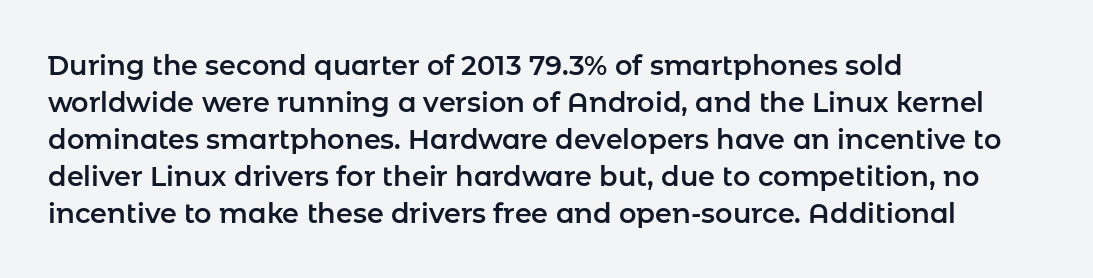
{"italic": "no", "underline": "no", "align": "left", "line_spacing": "normal", "line_spacing_ratio": 1.37, "letter_spacing": "normal", "letter_spacing_em": 0.0, "glyph_px": 27}
